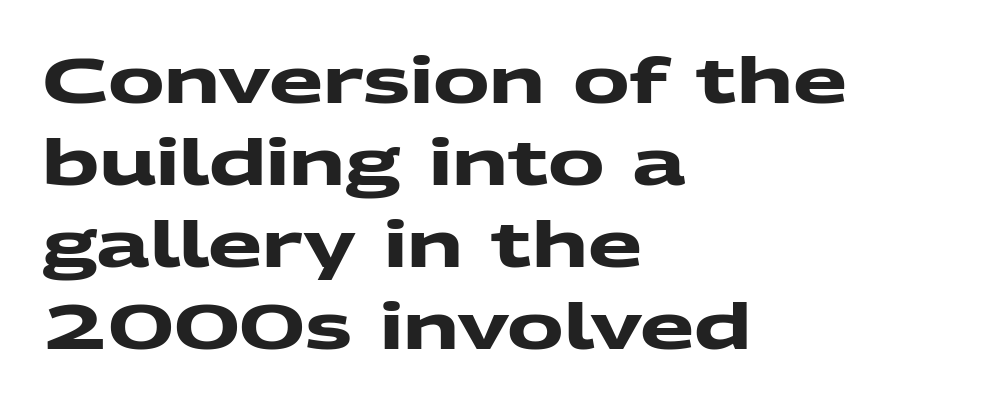
Q: Is the text bold? A: Yes.
Q: Is the typeface a serif or a sans-serif typeface? A: Sans-serif.
Q: Is the text underlined? A: No.
Q: How is the paragraph aligned? A: Left-aligned.
Q: Is the spacing between letters normal or unusually wide? A: Normal.
Q: Is the spacing between lines tight, normal or loose? A: Normal.
Q: Width (condensed, normal, or wide)? A: Wide.
Q: Stroke contrast? A: Medium.
Q: x-height? A: Medium.
Q: Monospaced? A: No.
